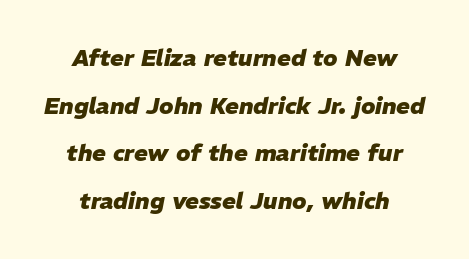
{"italic": "yes", "lean": "right", "slant_degrees": 11, "bold": "yes", "underline": "no", "align": "center", "line_spacing": "loose", "line_spacing_ratio": 2.07, "letter_spacing": "normal", "letter_spacing_em": 0.0, "glyph_px": 23}
